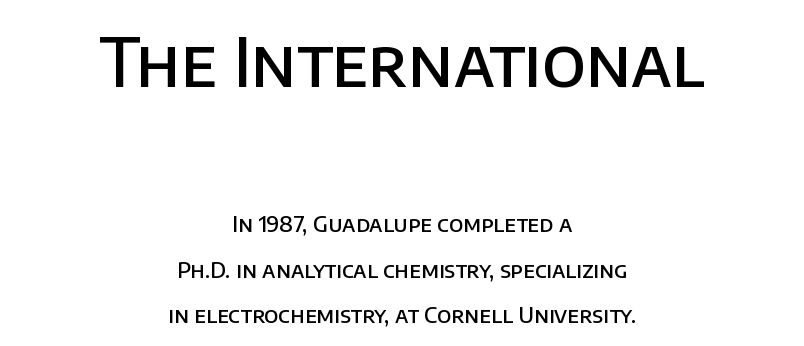
{"serif": "no", "italic": "no", "bold": "semi", "weight": "semibold", "width": "normal", "stroke_contrast": "low", "x_height": "large", "monospaced": "no", "underline": "no", "align": "center", "line_spacing": "loose", "line_spacing_ratio": 2.07, "letter_spacing": "normal", "letter_spacing_em": 0.0, "larger_block": "first", "size_ratio": 3.05, "glyph_px": 67}
